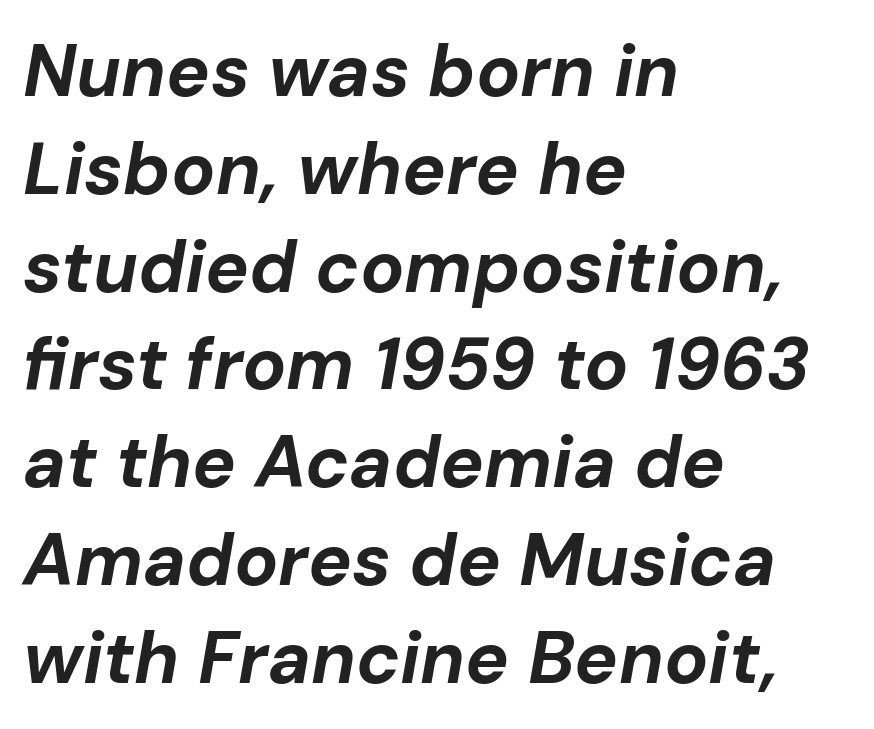
Q: Is the text bold? A: Yes.
Q: Is the text italic (slanted)? A: Yes, it leans right by about 10 degrees.
Q: Is the text underlined? A: No.
Q: How is the paragraph aligned? A: Left-aligned.
Q: Is the spacing between letters normal or unusually wide? A: Normal.
Q: Is the spacing between lines tight, normal or loose? A: Normal.
Q: Width (condensed, normal, or wide)? A: Normal.
Q: Stroke contrast? A: Low.
Q: x-height? A: Medium.
Q: Monospaced? A: No.
